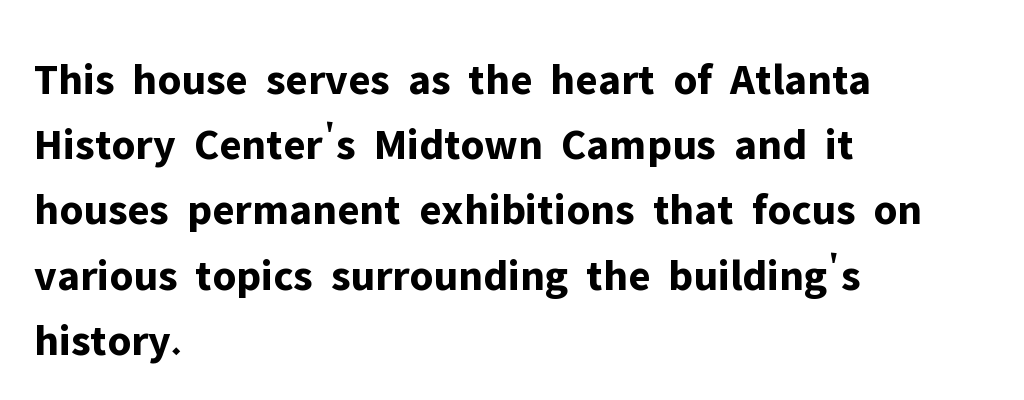
Q: Is the text bold? A: Yes.
Q: Is the text italic (slanted)? A: No, it is upright.
Q: Is the typeface a serif or a sans-serif typeface? A: Sans-serif.
Q: Is the text underlined? A: No.
Q: How is the paragraph aligned? A: Left-aligned.
Q: Is the spacing between letters normal or unusually wide? A: Normal.
Q: Is the spacing between lines tight, normal or loose? A: Normal.
Q: Width (condensed, normal, or wide)? A: Normal.
Q: Stroke contrast? A: Low.
Q: x-height? A: Medium.
Q: Monospaced? A: No.
